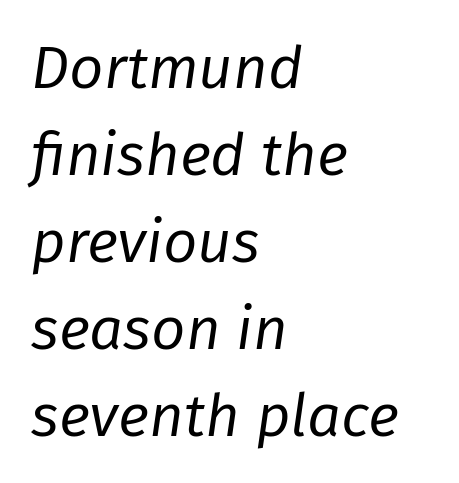
{"italic": "yes", "lean": "right", "slant_degrees": 8, "bold": "no", "weight": "regular", "width": "normal", "stroke_contrast": "low", "x_height": "medium", "monospaced": "no", "underline": "no", "align": "left", "line_spacing": "normal", "line_spacing_ratio": 1.45, "letter_spacing": "normal", "letter_spacing_em": 0.0, "glyph_px": 60}
